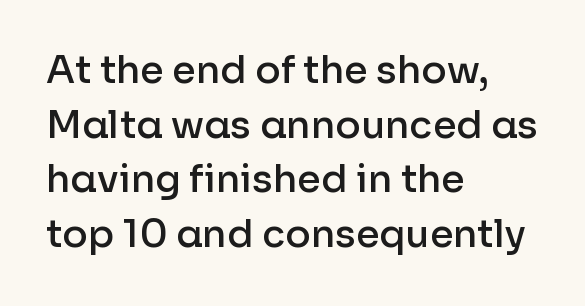
Q: Is the text bold? A: Semi-bold.
Q: Is the text italic (slanted)? A: No, it is upright.
Q: Is the typeface a serif or a sans-serif typeface? A: Sans-serif.
Q: Is the text underlined? A: No.
Q: How is the paragraph aligned? A: Left-aligned.
Q: Is the spacing between letters normal or unusually wide? A: Normal.
Q: Is the spacing between lines tight, normal or loose? A: Normal.
Q: Width (condensed, normal, or wide)? A: Normal.
Q: Stroke contrast? A: Low.
Q: x-height? A: Medium.
Q: Monospaced? A: No.
